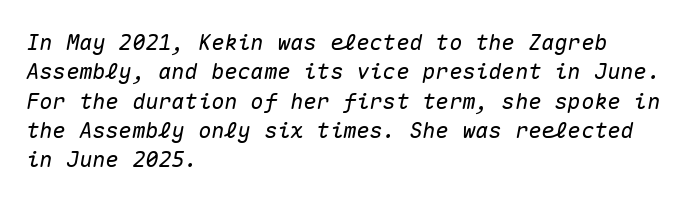
Is the block centered? No — it sits flush against the left margin. If you drew a line through each stem, it would be angled. Rule under the text: the space is simply empty. Leading matches the norm, producing a regular column. Is the letter spacing exaggerated? No — it looks like the ordinary default.
